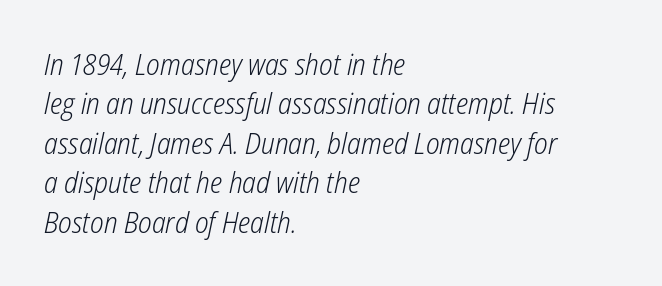
{"italic": "yes", "lean": "right", "slant_degrees": 12, "bold": "no", "weight": "light", "width": "condensed", "stroke_contrast": "low", "x_height": "medium", "monospaced": "no", "underline": "no", "align": "left", "line_spacing": "normal", "line_spacing_ratio": 1.36, "letter_spacing": "normal", "letter_spacing_em": 0.0, "glyph_px": 29}
